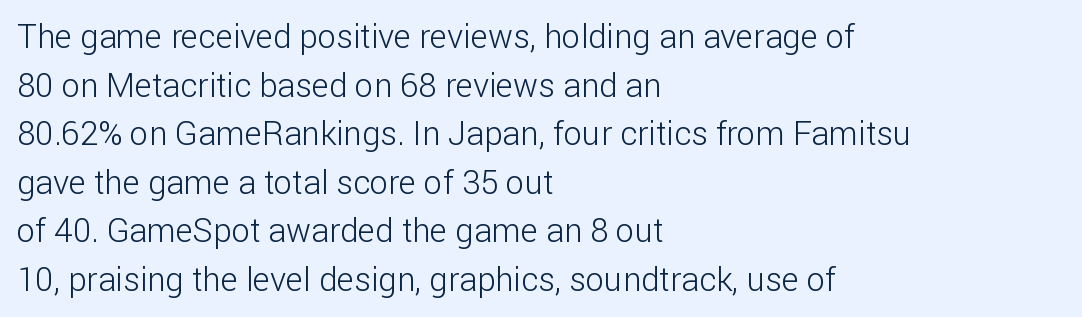
The image shows 33 px light sans-serif type, upright; set left-aligned, normal line spacing (1.47x), normal letter spacing, not underlined; low stroke contrast and a medium x-height.
